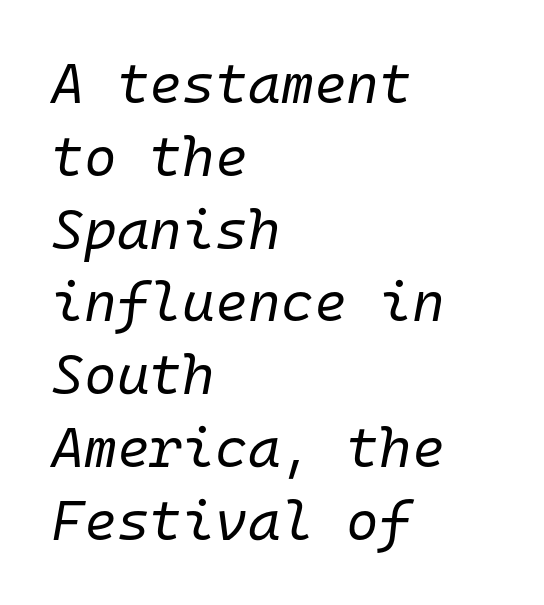
The line texture is even and compact thanks to regular tracking. The words here are not underlined. Spacing verdict: monospaced, one width for all characters. Compared with a typical body face, this is equally light or lighter still. A typesetter would mark this as italic. Successive baselines arrive at the customary interval.
